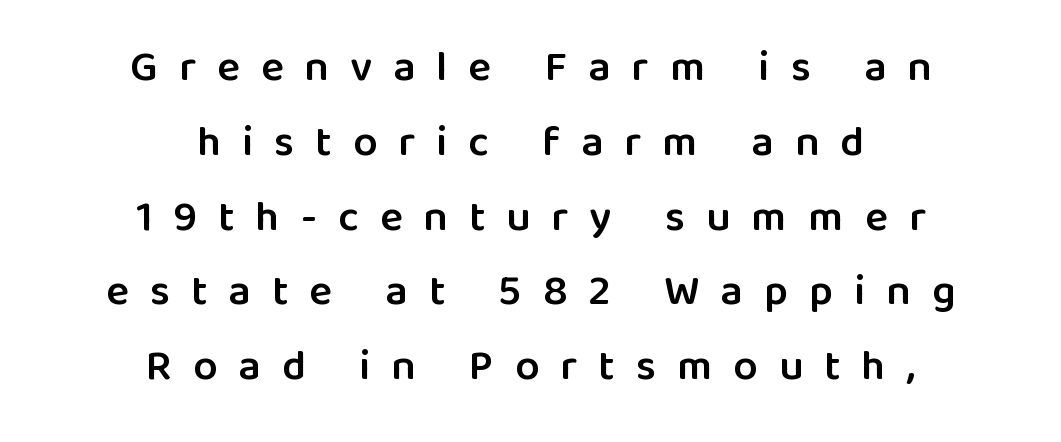
Centered paragraph, ragged on both sides. Varying glyph widths throughout — classic text-font behaviour. No word sits above an underline. The lettering holds an erect, upright posture throughout. Moderately thickened strokes mark this as semibold type.
